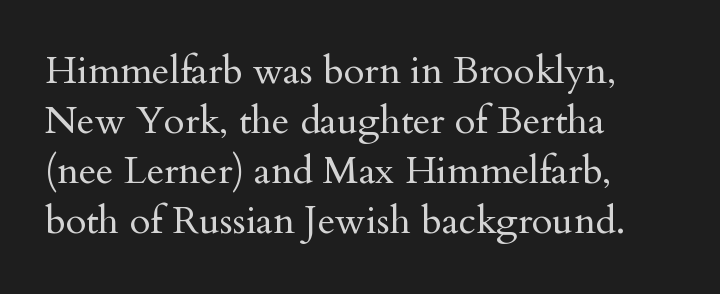
The letterforms sit shoulder to shoulder at normal distance. Every row of glyphs begins at an identical x-position on the left. Nope, not italic — everything's standing straight. This sample has the flowing, uneven cadence of proportional lettering.
